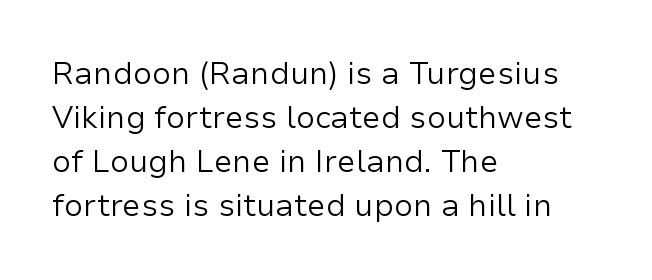
{"serif": "no", "italic": "no", "bold": "no", "weight": "regular", "width": "normal", "stroke_contrast": "low", "x_height": "medium", "monospaced": "no", "underline": "no", "align": "left", "line_spacing": "normal", "line_spacing_ratio": 1.42, "letter_spacing": "normal", "letter_spacing_em": 0.0, "glyph_px": 31}
